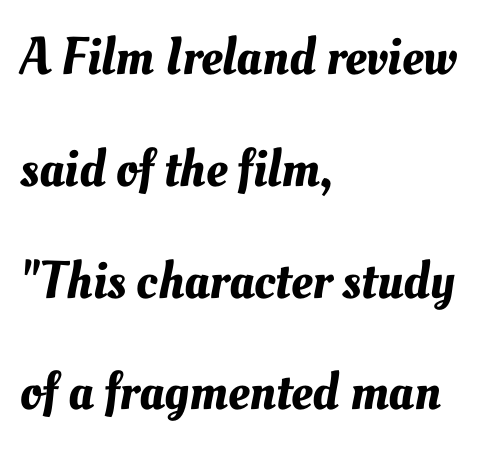
Q: Is the text underlined? A: No.
Q: How is the paragraph aligned? A: Left-aligned.
Q: Is the spacing between letters normal or unusually wide? A: Normal.
Q: Is the spacing between lines tight, normal or loose? A: Loose.
Q: Width (condensed, normal, or wide)? A: Normal.
Q: Stroke contrast? A: Medium.
Q: x-height? A: Small.
Q: Monospaced? A: No.
